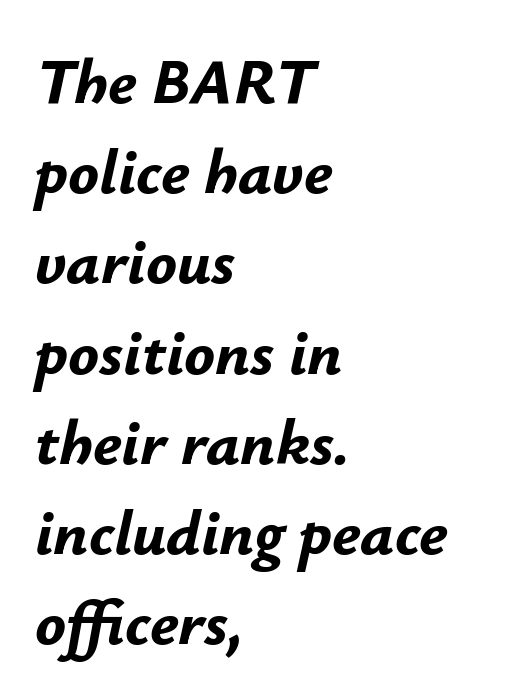
Q: Is the text bold? A: Yes.
Q: Is the text italic (slanted)? A: Yes, it leans right by about 12 degrees.
Q: Is the text underlined? A: No.
Q: How is the paragraph aligned? A: Left-aligned.
Q: Is the spacing between letters normal or unusually wide? A: Normal.
Q: Is the spacing between lines tight, normal or loose? A: Normal.
Q: Width (condensed, normal, or wide)? A: Normal.
Q: Stroke contrast? A: Low.
Q: x-height? A: Small.
Q: Monospaced? A: No.
